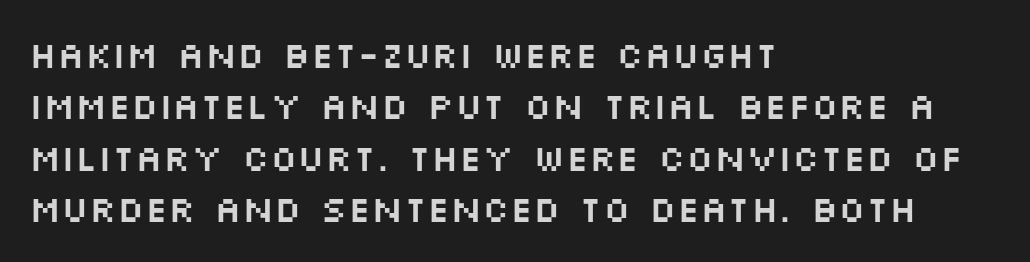
Q: Is the text italic (slanted)? A: No, it is upright.
Q: Is the typeface a serif or a sans-serif typeface? A: Sans-serif.
Q: Is the text underlined? A: No.
Q: How is the paragraph aligned? A: Left-aligned.
Q: Is the spacing between letters normal or unusually wide? A: Normal.
Q: Is the spacing between lines tight, normal or loose? A: Normal.
Q: Width (condensed, normal, or wide)? A: Wide.
Q: Stroke contrast? A: Medium.
Q: x-height? A: Large.
Q: Monospaced? A: No.
